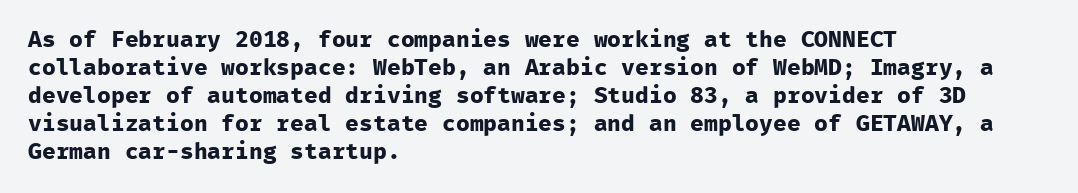
Q: Is the text bold? A: Yes.
Q: Is the text italic (slanted)? A: No, it is upright.
Q: Is the text underlined? A: No.
Q: How is the paragraph aligned? A: Left-aligned.
Q: Is the spacing between letters normal or unusually wide? A: Normal.
